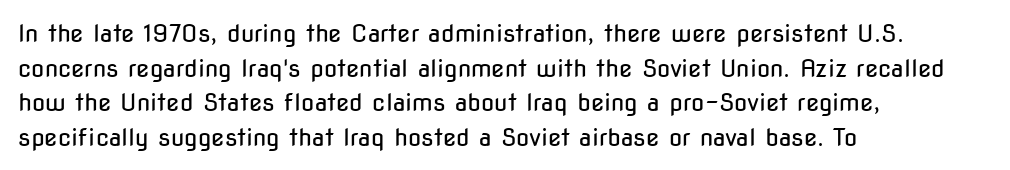
{"italic": "no", "bold": "no", "underline": "no", "align": "left", "line_spacing": "normal", "line_spacing_ratio": 1.44, "letter_spacing": "normal", "letter_spacing_em": 0.0, "glyph_px": 24}
